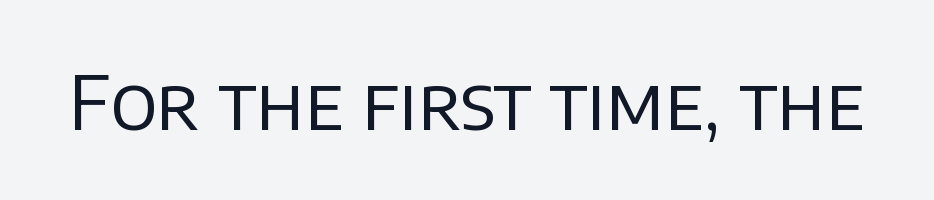
The image shows 74 px regular-weight sans-serif type, upright; set normal letter spacing, not underlined; low stroke contrast and a large x-height.
